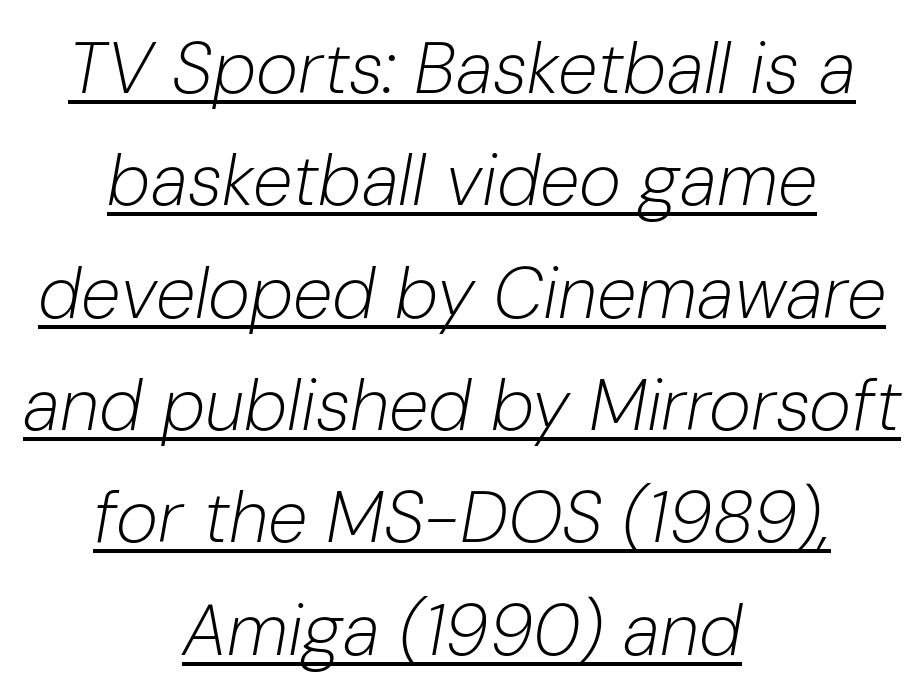
The image shows 72 px light type, italic (leaning right); set centered, normal line spacing (1.56x), normal letter spacing, underlined; low stroke contrast and a medium x-height.
